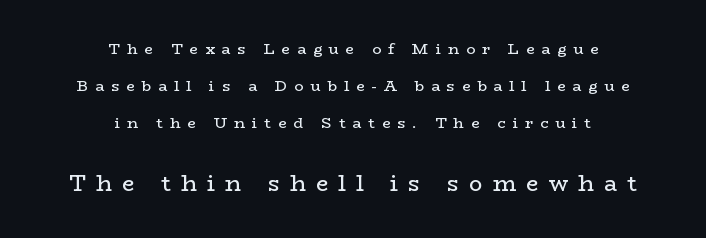
Q: Is the text bold? A: No.
Q: Is the text italic (slanted)? A: No, it is upright.
Q: Is the text underlined? A: No.
Q: How is the paragraph aligned? A: Centered.
Q: Is the spacing between letters normal or unusually wide? A: Unusually wide.
Q: Is the spacing between lines tight, normal or loose? A: Loose.
Q: Which block of text is set in a larger size, the first (top) or the second (bottom)? A: The second (bottom) one.
